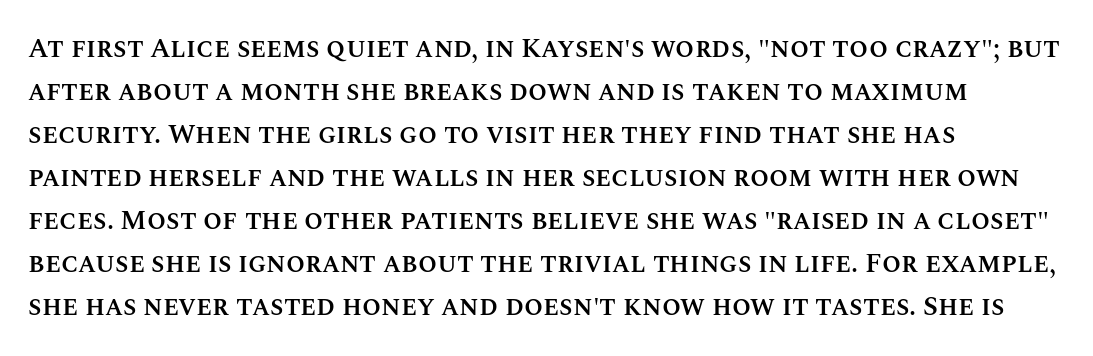
Decoration check: the copy has no underline. A classic flush-left, rag-right setting is used for this passage. Notice how descenders clear the ascenders below comfortably — that's standard leading. Tracking value appears to be zero — textbook default spacing.
